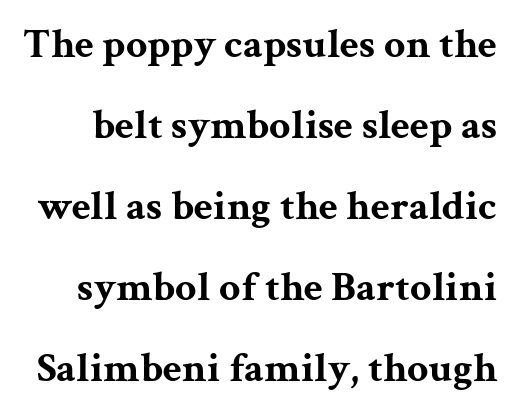
The passage shown is typed in a proportional face where columns would drift. Is there much room between lines? Yes — plenty of vertical air separates them. What kind of face is this? One with serifs. Bold? Absolutely — the strokes are thick and heavy. Is the letter spacing exaggerated? No — it looks like the ordinary default. Has an underline been added? It has not.
